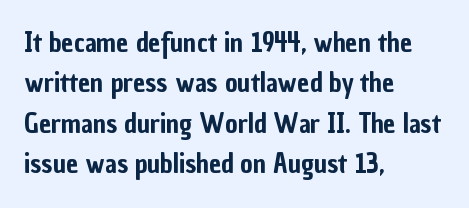
{"italic": "no", "underline": "no", "align": "left", "line_spacing": "normal", "line_spacing_ratio": 1.5, "letter_spacing": "normal", "letter_spacing_em": 0.0, "glyph_px": 27}
